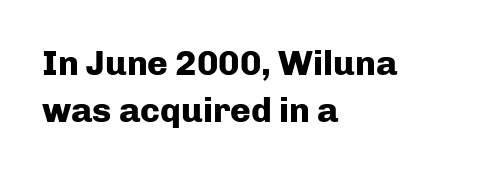
Q: Is the text bold? A: Yes.
Q: Is the text italic (slanted)? A: No, it is upright.
Q: Is the typeface a serif or a sans-serif typeface? A: Sans-serif.
Q: Is the text underlined? A: No.
Q: How is the paragraph aligned? A: Left-aligned.
Q: Is the spacing between letters normal or unusually wide? A: Normal.
Q: Is the spacing between lines tight, normal or loose? A: Normal.
Q: Width (condensed, normal, or wide)? A: Normal.
Q: Stroke contrast? A: Low.
Q: x-height? A: Medium.
Q: Monospaced? A: No.
